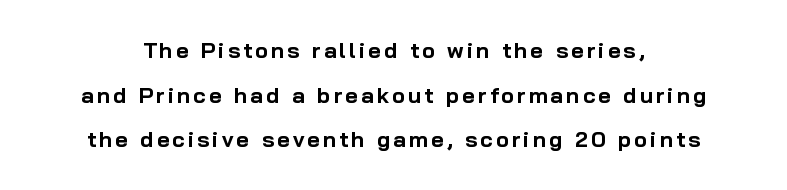
{"italic": "no", "bold": "yes", "underline": "no", "line_spacing": "loose", "line_spacing_ratio": 2.03, "glyph_px": 22}
